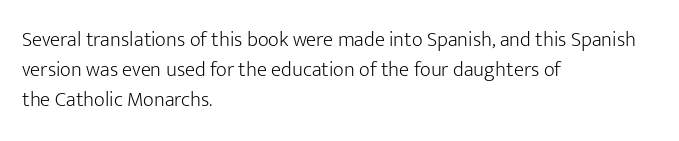
Q: Is the text bold? A: No.
Q: Is the text italic (slanted)? A: No, it is upright.
Q: Is the text underlined? A: No.
Q: How is the paragraph aligned? A: Left-aligned.
Q: Is the spacing between letters normal or unusually wide? A: Normal.
Q: Is the spacing between lines tight, normal or loose? A: Normal.
